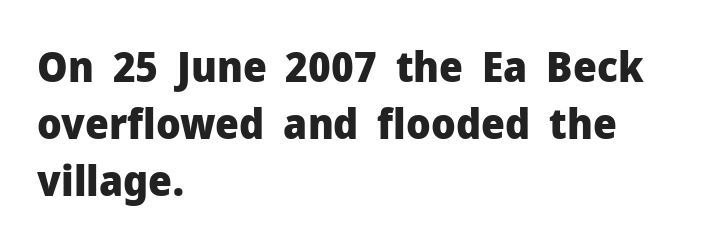
{"serif": "no", "italic": "no", "bold": "yes", "weight": "heavy", "width": "normal", "stroke_contrast": "low", "x_height": "medium", "monospaced": "no", "underline": "no", "align": "left", "line_spacing": "normal", "line_spacing_ratio": 1.36, "letter_spacing": "normal", "letter_spacing_em": 0.0, "glyph_px": 42}
